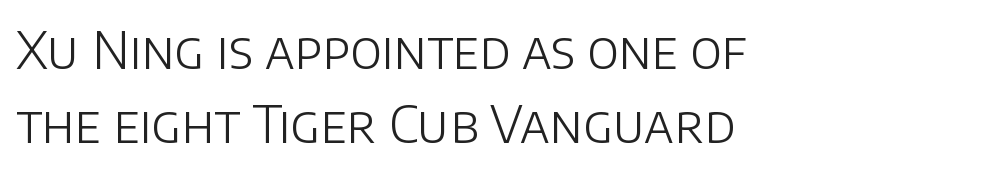
The image shows 51 px light sans-serif type, upright; set left-aligned, normal line spacing (1.46x), normal letter spacing, not underlined; low stroke contrast and a large x-height.
